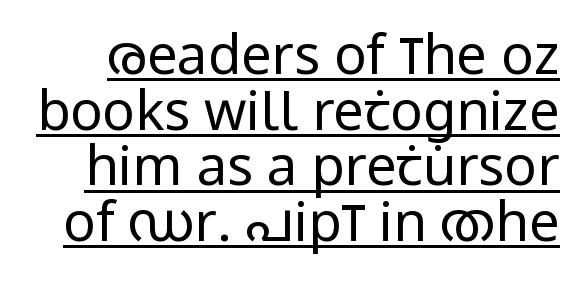
The image shows 54 px regular-weight, condensed sans-serif type, upright; set tight line spacing (1.03x), normal letter spacing, underlined; low stroke contrast and a large x-height.
